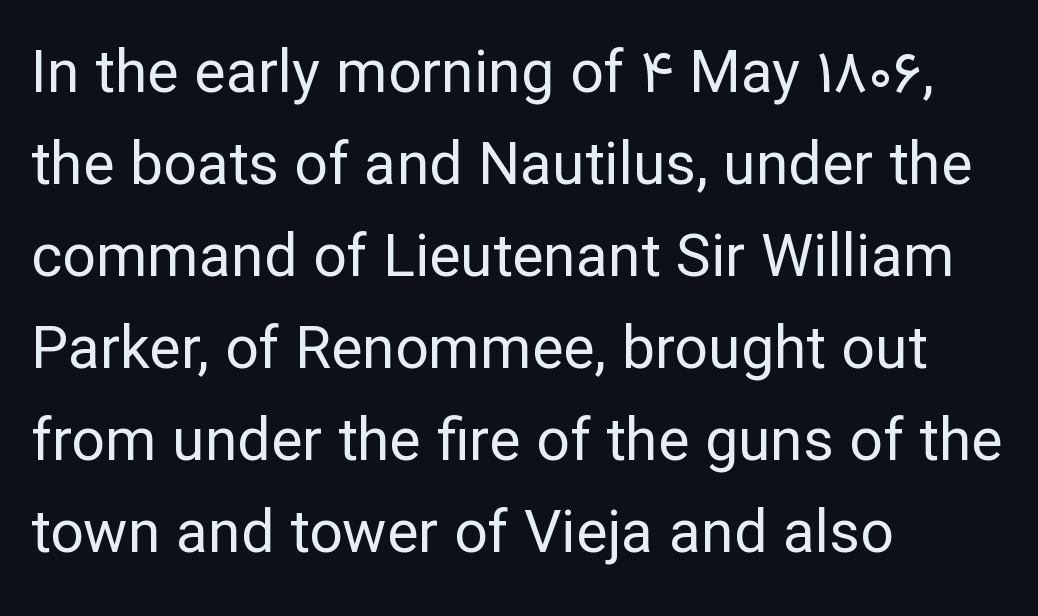
Q: Is the text bold? A: No.
Q: Is the text italic (slanted)? A: No, it is upright.
Q: Is the typeface a serif or a sans-serif typeface? A: Sans-serif.
Q: Is the text underlined? A: No.
Q: How is the paragraph aligned? A: Left-aligned.
Q: Is the spacing between letters normal or unusually wide? A: Normal.
Q: Is the spacing between lines tight, normal or loose? A: Normal.
Q: Width (condensed, normal, or wide)? A: Normal.
Q: Stroke contrast? A: Low.
Q: x-height? A: Medium.
Q: Monospaced? A: No.
